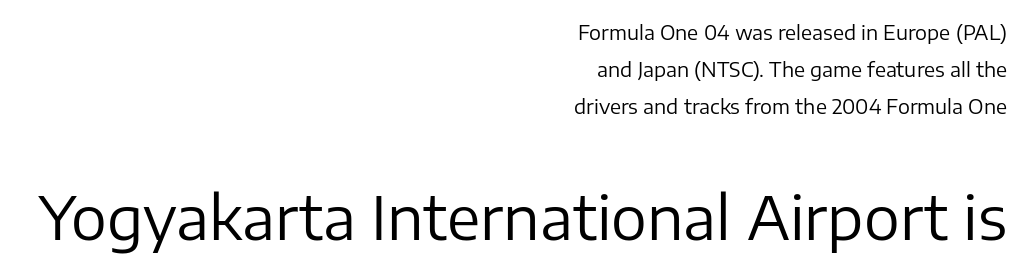
The image shows 60 px regular-weight sans-serif type, upright; set right-aligned, line spacing 1.85x, normal letter spacing, not underlined; the second (bottom) block is 3.0x larger; low stroke contrast and a medium x-height.
